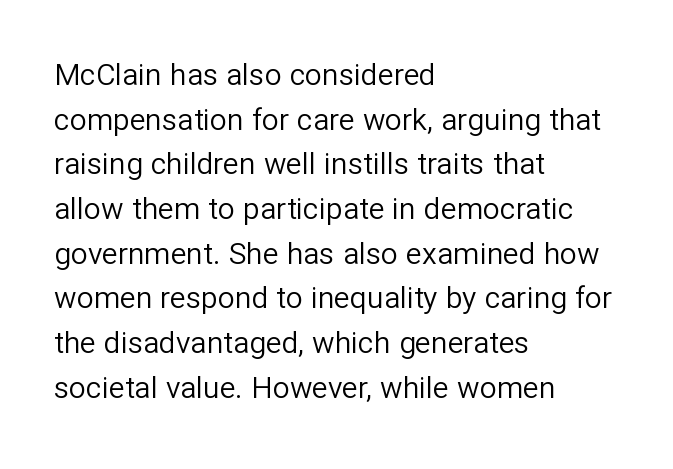
{"serif": "no", "italic": "no", "bold": "no", "weight": "regular", "width": "normal", "stroke_contrast": "low", "x_height": "medium", "monospaced": "no", "underline": "no", "align": "left", "line_spacing": "normal", "line_spacing_ratio": 1.49, "letter_spacing": "normal", "letter_spacing_em": 0.0, "glyph_px": 30}
